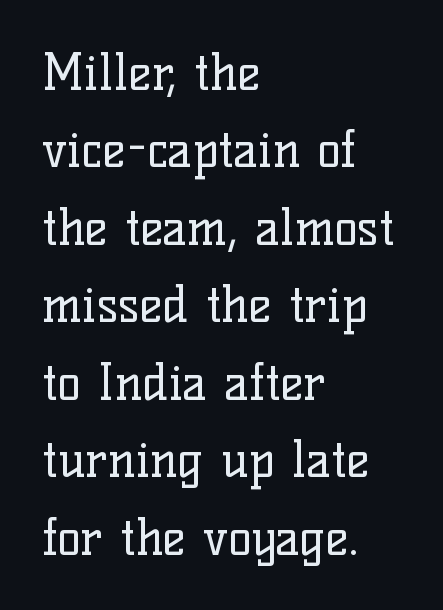
Vertically, the passage feels balanced, rows spaced as you'd expect. Is this a fixed-width face? No — the glyphs have proportional, varying widths. The words here are not underlined. A classic flush-left, rag-right setting is used for this passage.
